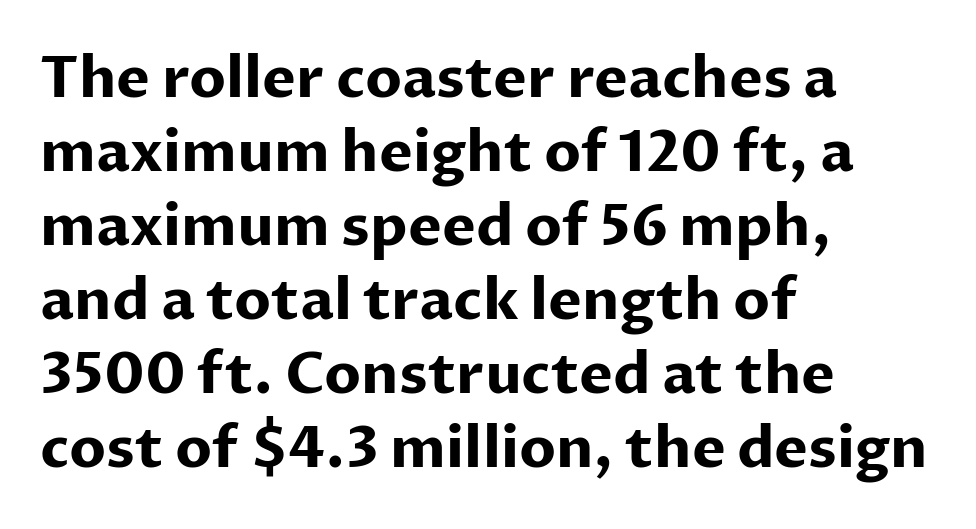
The image shows 57 px bold sans-serif type, upright; set left-aligned, normal line spacing (1.3x), normal letter spacing, not underlined; low stroke contrast and a medium x-height.
